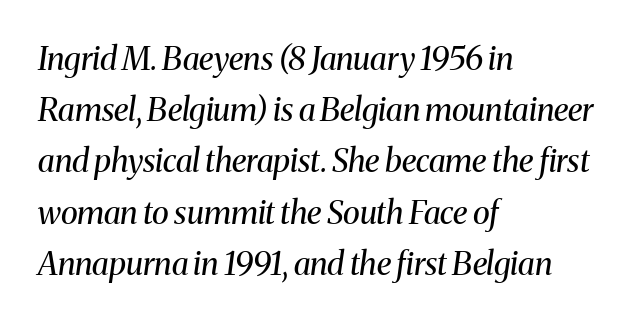
{"serif": "yes", "italic": "yes", "lean": "right", "slant_degrees": 8, "bold": "no", "weight": "regular", "width": "normal", "stroke_contrast": "medium", "x_height": "medium", "monospaced": "no", "underline": "no", "align": "left", "line_spacing": "normal", "line_spacing_ratio": 1.6, "letter_spacing": "normal", "letter_spacing_em": 0.0, "glyph_px": 32}
